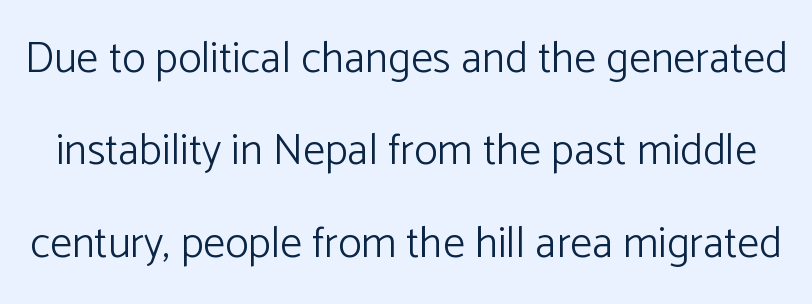
Students, observe: this is what heavily led, spacious text looks like. The typeface has the unassuming heft of standard copy or less. Students, note that the glyphs here touch the page at normal intervals. Serif or sans? Sans — the stroke terminals are bare. The letters stand straight up with perfectly vertical stems.
